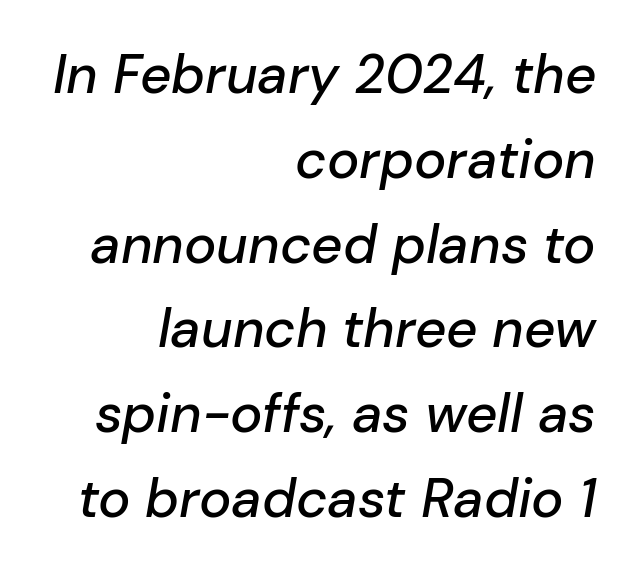
Q: Is the text italic (slanted)? A: Yes, it leans right by about 10 degrees.
Q: Is the text underlined? A: No.
Q: How is the paragraph aligned? A: Right-aligned.
Q: Is the spacing between letters normal or unusually wide? A: Normal.
Q: Is the spacing between lines tight, normal or loose? A: Normal.
Q: Width (condensed, normal, or wide)? A: Normal.
Q: Stroke contrast? A: Low.
Q: x-height? A: Medium.
Q: Monospaced? A: No.
